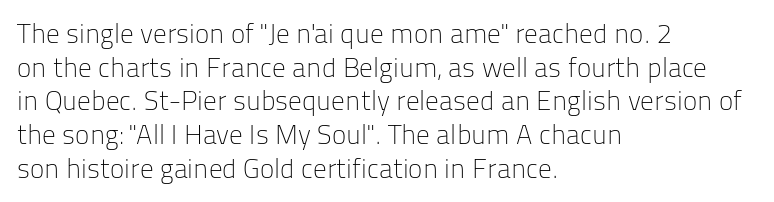
The image shows 27 px text type, upright; set left-aligned, normal line spacing (1.25x), normal letter spacing, not underlined.
